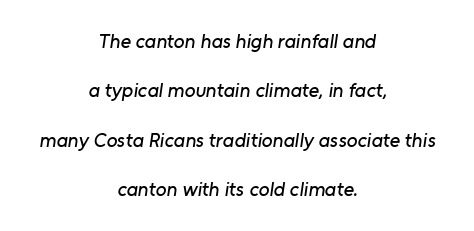
{"underline": "no", "align": "center", "line_spacing": "loose", "line_spacing_ratio": 2.47, "letter_spacing": "normal", "letter_spacing_em": 0.0, "glyph_px": 20}
